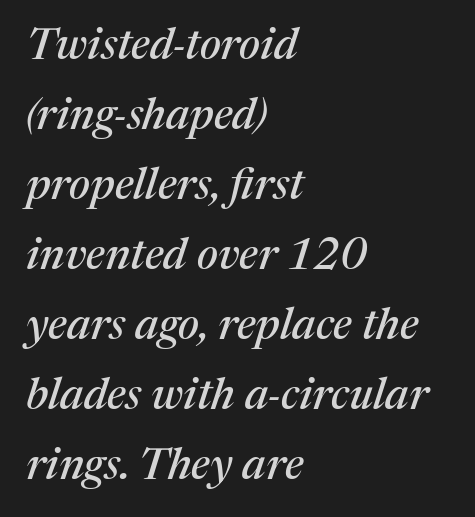
The image shows 44 px serif type, italic (leaning right); set left-aligned, normal line spacing (1.59x), normal letter spacing, not underlined; medium stroke contrast and a medium x-height.
